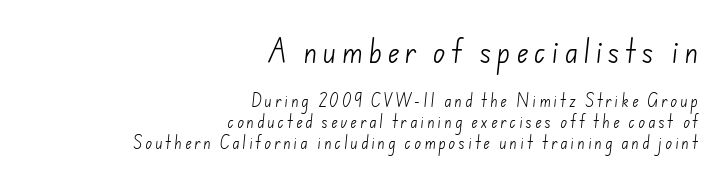
The image shows 26 px text type; set right-aligned, normal line spacing (1.5x), unusually wide letter spacing (+0.2 em), not underlined; the first (top) block is 1.86x larger.
